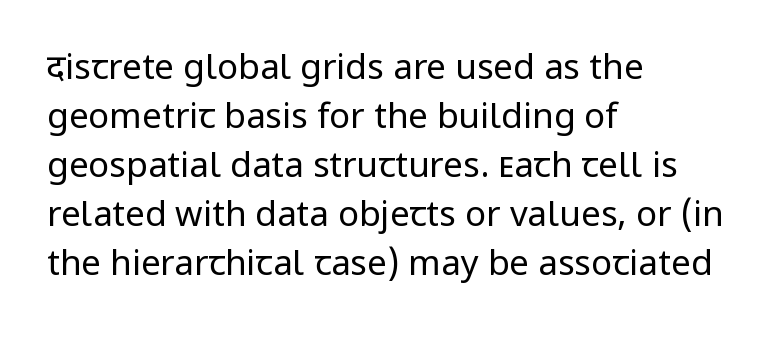
{"serif": "no", "italic": "no", "bold": "no", "weight": "regular", "width": "normal", "stroke_contrast": "low", "x_height": "medium", "monospaced": "no", "underline": "no", "align": "left", "line_spacing": "normal", "line_spacing_ratio": 1.4, "letter_spacing": "normal", "letter_spacing_em": 0.0, "glyph_px": 35}
